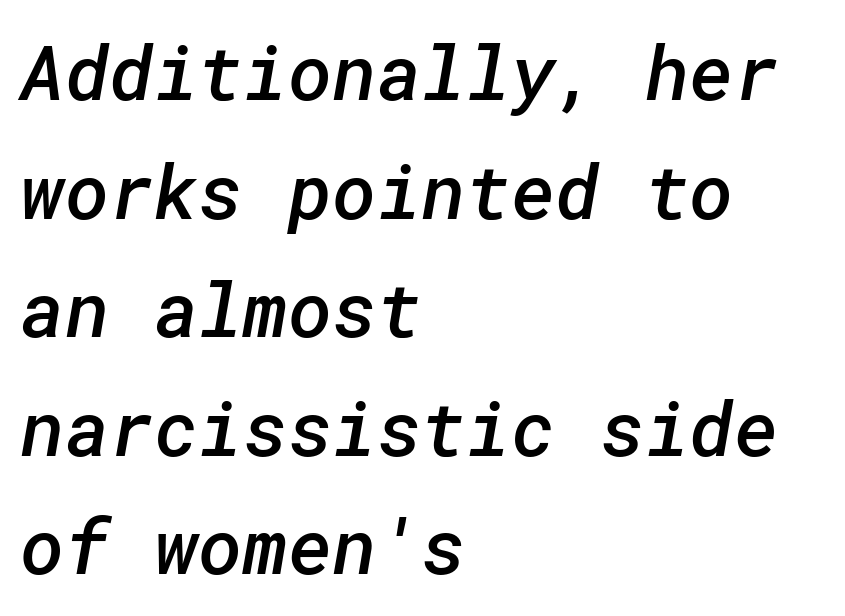
{"serif": "no", "bold": "semi", "weight": "semibold", "width": "normal", "stroke_contrast": "low", "x_height": "medium", "underline": "no", "align": "left", "line_spacing": "normal", "line_spacing_ratio": 1.56, "letter_spacing": "normal", "letter_spacing_em": 0.0, "glyph_px": 76}
